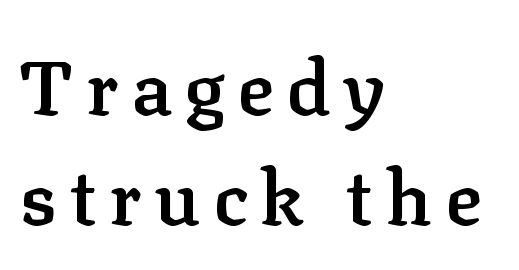
The image shows 76 px semibold serif type, upright; set left-aligned, normal line spacing (1.45x), not underlined; low stroke contrast and a medium x-height.
